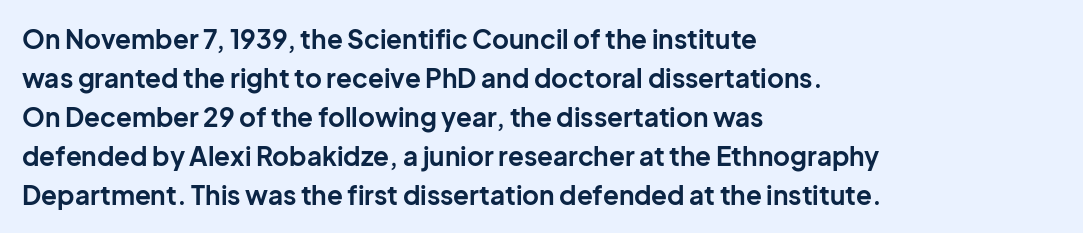
The image shows 26 px bold type, upright; set left-aligned, normal line spacing (1.5x), normal letter spacing, not underlined.
